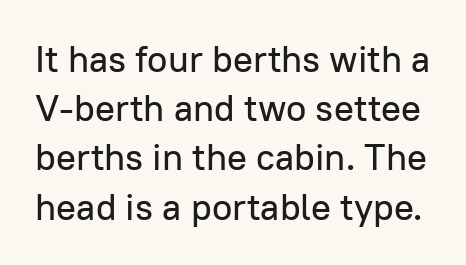
Q: Is the text italic (slanted)? A: No, it is upright.
Q: Is the typeface a serif or a sans-serif typeface? A: Sans-serif.
Q: Is the text underlined? A: No.
Q: Is the spacing between letters normal or unusually wide? A: Normal.
Q: Is the spacing between lines tight, normal or loose? A: Normal.
Q: Width (condensed, normal, or wide)? A: Normal.
Q: Stroke contrast? A: Low.
Q: x-height? A: Medium.
Q: Monospaced? A: No.
